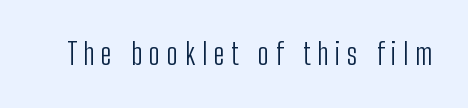
Here the designer chose a conventional face with non-uniform glyph widths. This rendering features lettering with no underline. Is the type heavy? It reads as light-to-regular instead. Unlike a traditional serif, this face leaves its strokes unadorned. Inter-character spacing is expanded well beyond the font's built-in metrics.
